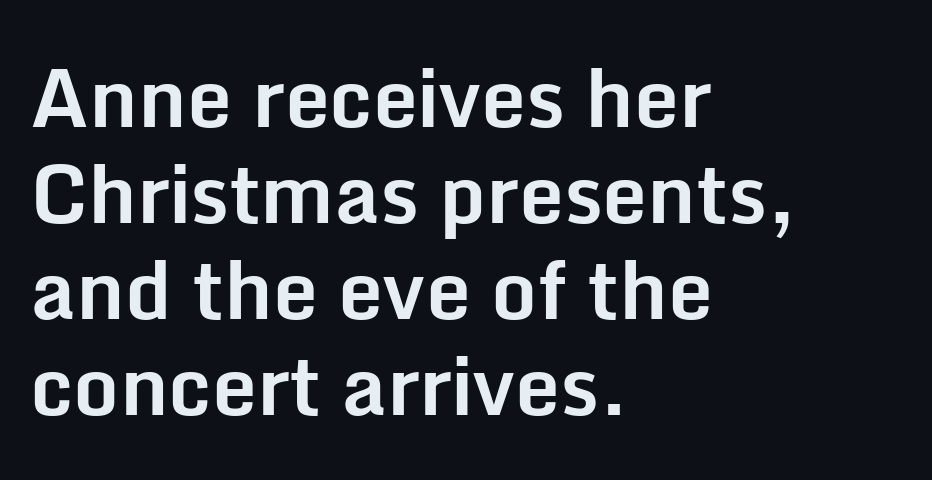
What kind of face is this? One without serifs — a sans. The passage shown is typed in a proportional face where columns would drift. Is the block centered? No — it sits flush against the left margin. Vertical strokes here are truly vertical. Compared with typical body copy, the letter spacing here is the same. Heavy-handed strokes throughout: this text is bold.
